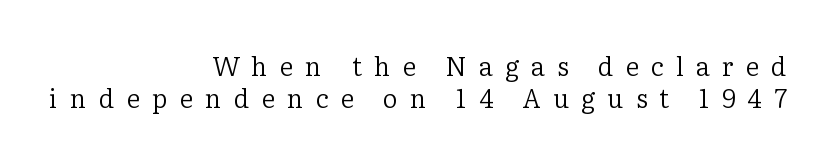
The typesetting does not lean heavy: it is not bold. Every row of glyphs terminates at an identical x-position on the right. It's the straight-up-and-down kind of type. Does extra space separate the letters? Yes, quite a lot of it. Rule under the text: the space is simply empty.
